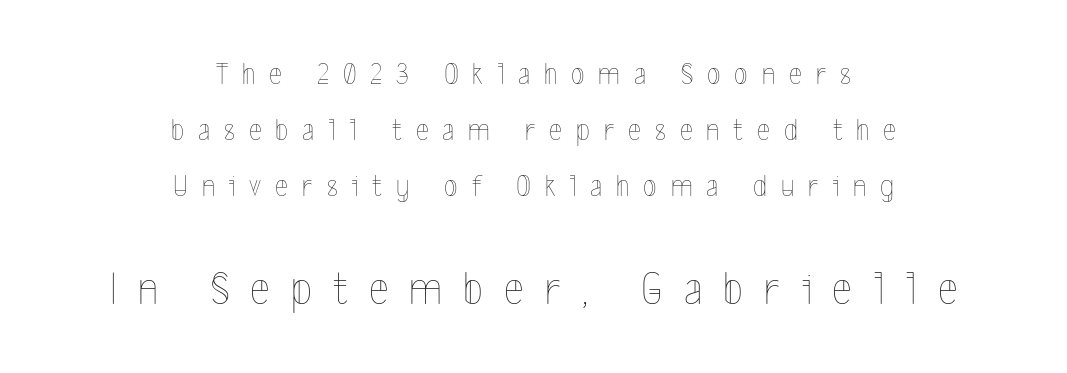
The font sits on the lighter half of the weight spectrum, regular included. Every character sits straight up, as roman type does. Note: smaller setting up top, larger setting below. Think of a printed novel: that variable character pitch is what you see here. The rendering inserts visible extra space after every character.
